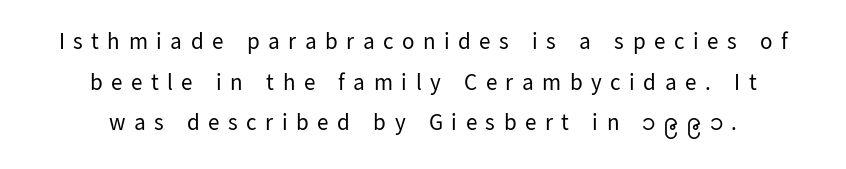
{"italic": "no", "bold": "no", "underline": "no", "align": "center", "line_spacing_ratio": 1.77, "letter_spacing": "wide", "letter_spacing_em": 0.37, "glyph_px": 23}
